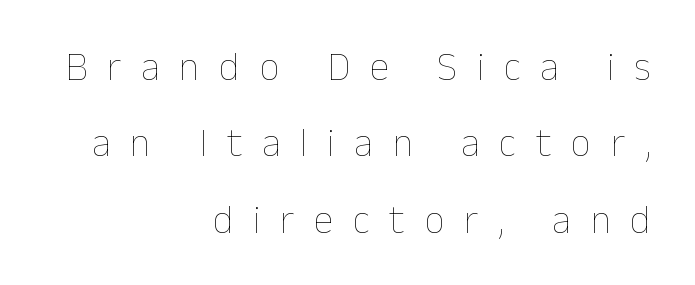
The image shows 40 px thin type, upright; set right-aligned, loose line spacing (1.91x), unusually wide letter spacing (+0.49 em), not underlined; low stroke contrast and a medium x-height.
